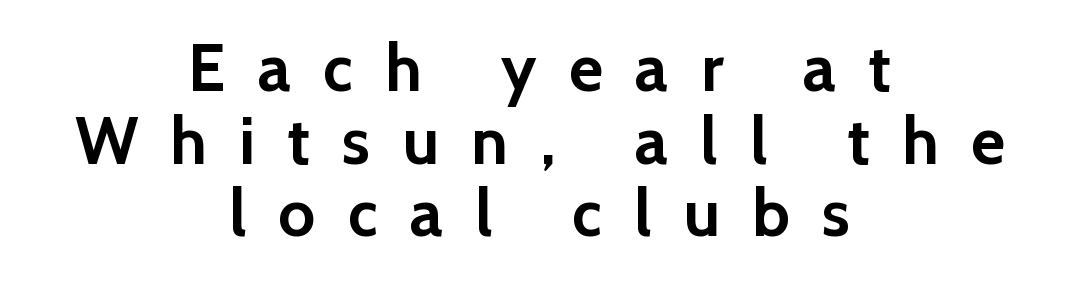
Q: Is the text bold? A: Yes.
Q: Is the text italic (slanted)? A: No, it is upright.
Q: Is the typeface a serif or a sans-serif typeface? A: Sans-serif.
Q: Is the text underlined? A: No.
Q: How is the paragraph aligned? A: Centered.
Q: Is the spacing between letters normal or unusually wide? A: Unusually wide.
Q: Is the spacing between lines tight, normal or loose? A: Tight.
Q: Width (condensed, normal, or wide)? A: Normal.
Q: x-height? A: Medium.
Q: Monospaced? A: No.
